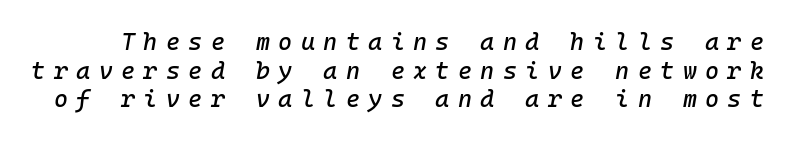
{"italic": "yes", "lean": "right", "slant_degrees": 10, "underline": "no", "line_spacing_ratio": 1.19, "letter_spacing": "wide", "letter_spacing_em": 0.35, "glyph_px": 24}
